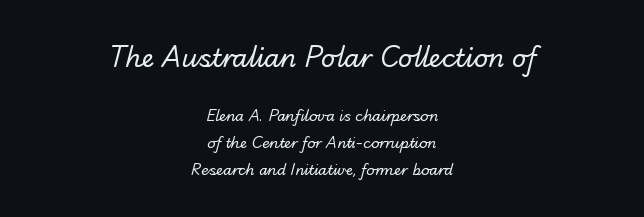
The string is rendered with underlining switched off. The line texture is even and compact thanks to regular tracking. No chunkiness to these letters — they're not bold. The designer dialed line spacing up above the default. Line starts and ends both wander, symmetrically. Larger block? The one above; the one below is distinctly smaller.
